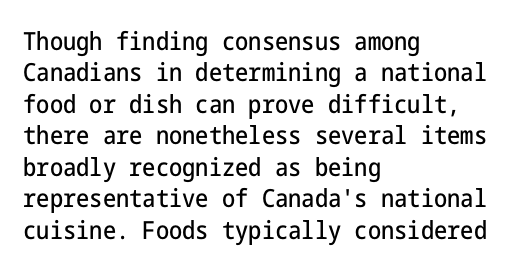
The image shows 25 px text type, upright; set left-aligned, normal line spacing (1.26x), normal letter spacing, not underlined.
